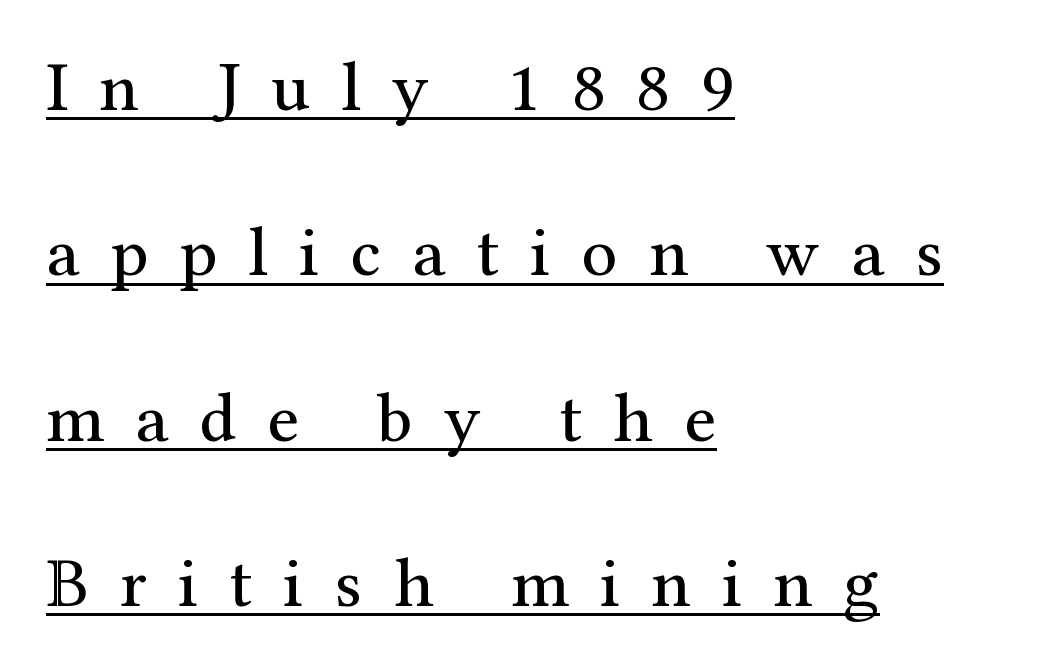
{"serif": "yes", "italic": "no", "bold": "no", "weight": "regular", "width": "normal", "stroke_contrast": "medium", "x_height": "medium", "monospaced": "no", "underline": "yes", "align": "left", "line_spacing": "loose", "line_spacing_ratio": 2.33, "letter_spacing": "wide", "letter_spacing_em": 0.44, "glyph_px": 71}
